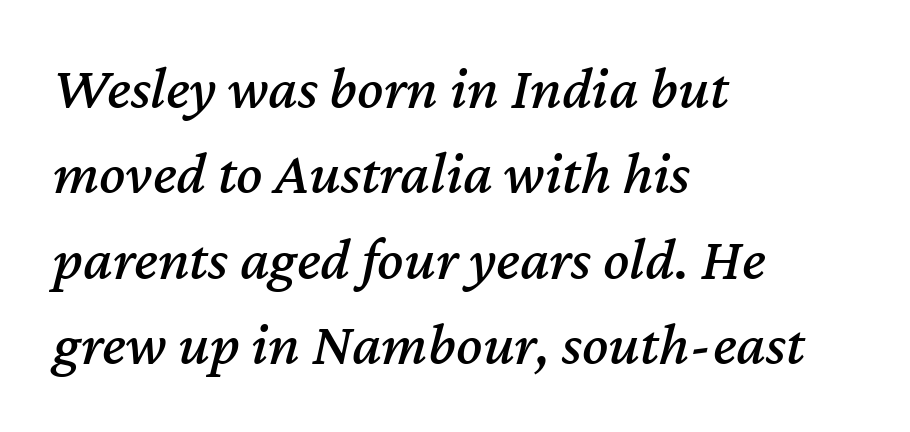
Words appear dense and cohesive because spacing is normal. Casual observation: everything's shoved over to the left. The line-height multiplier appears to be the usual default. A clean baseline with only descenders dipping below it.
